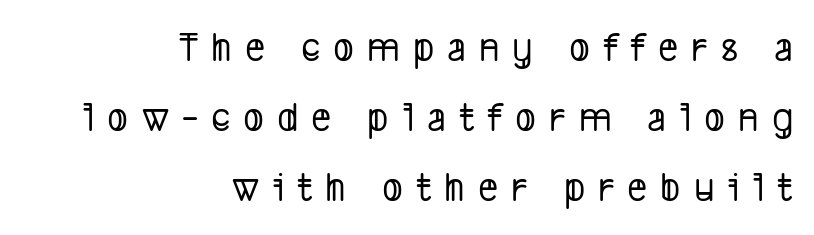
Observe the wide spacing: letters keep a clear distance from each other. Note the varied advance widths — an 'i' is clearly narrower than an 'm'. Any mark beneath the type? The region is blank. Leading matches the norm, producing a regular column.
